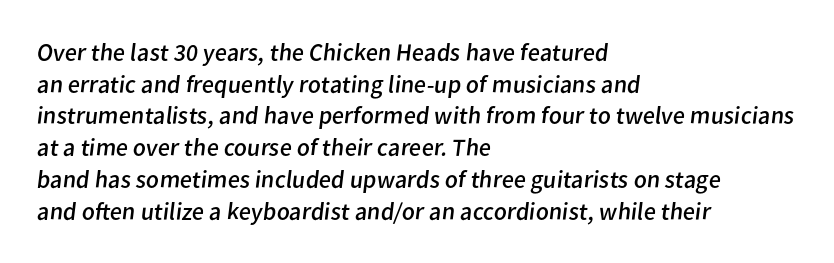
Q: Is the text bold? A: No.
Q: Is the text underlined? A: No.
Q: How is the paragraph aligned? A: Left-aligned.
Q: Is the spacing between letters normal or unusually wide? A: Normal.
Q: Is the spacing between lines tight, normal or loose? A: Normal.
